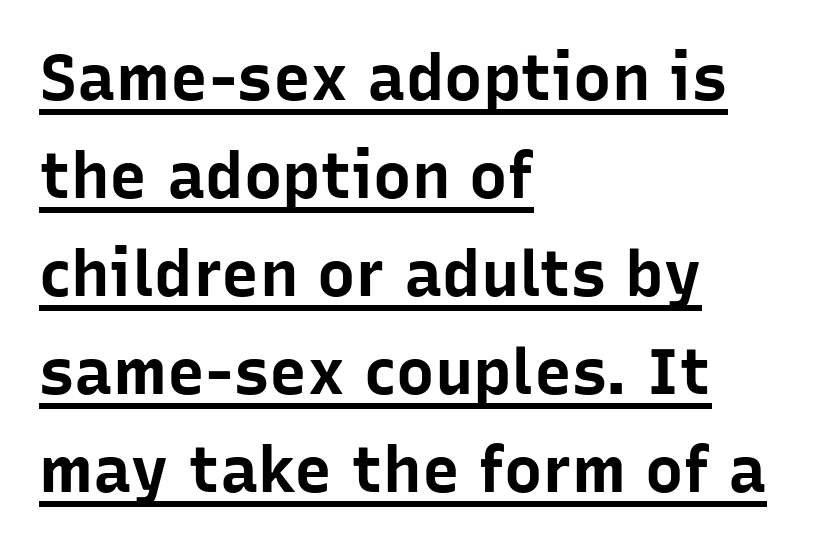
Q: Is the text bold? A: Yes.
Q: Is the text italic (slanted)? A: No, it is upright.
Q: Is the typeface a serif or a sans-serif typeface? A: Sans-serif.
Q: Is the text underlined? A: Yes.
Q: How is the paragraph aligned? A: Left-aligned.
Q: Is the spacing between letters normal or unusually wide? A: Normal.
Q: Is the spacing between lines tight, normal or loose? A: Normal.
Q: Width (condensed, normal, or wide)? A: Normal.
Q: Stroke contrast? A: Low.
Q: x-height? A: Medium.
Q: Monospaced? A: No.
